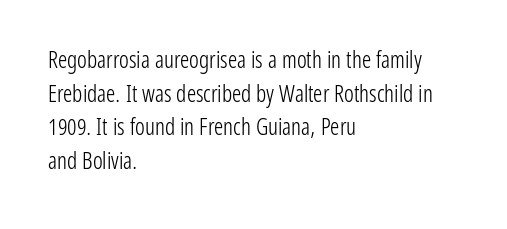
Q: Is the text bold? A: No.
Q: Is the text italic (slanted)? A: No, it is upright.
Q: Is the text underlined? A: No.
Q: How is the paragraph aligned? A: Left-aligned.
Q: Is the spacing between letters normal or unusually wide? A: Normal.
Q: Is the spacing between lines tight, normal or loose? A: Normal.
